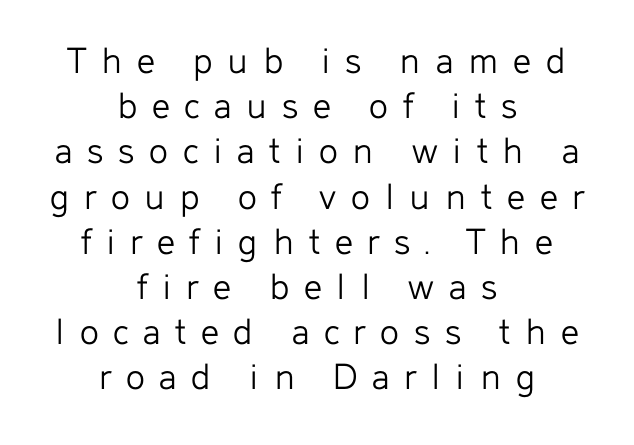
A bare baseline throughout the passage. Very little white space separates one row of letters from the next. The letterforms stand isolated, each surrounded by extra space. Varying glyph widths throughout — classic text-font behaviour.
